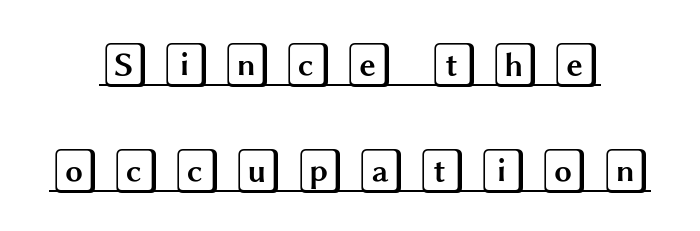
The image shows 45 px wide type, upright; set loose line spacing (2.35x), unusually wide letter spacing (+0.26 em), underlined; a large x-height.
